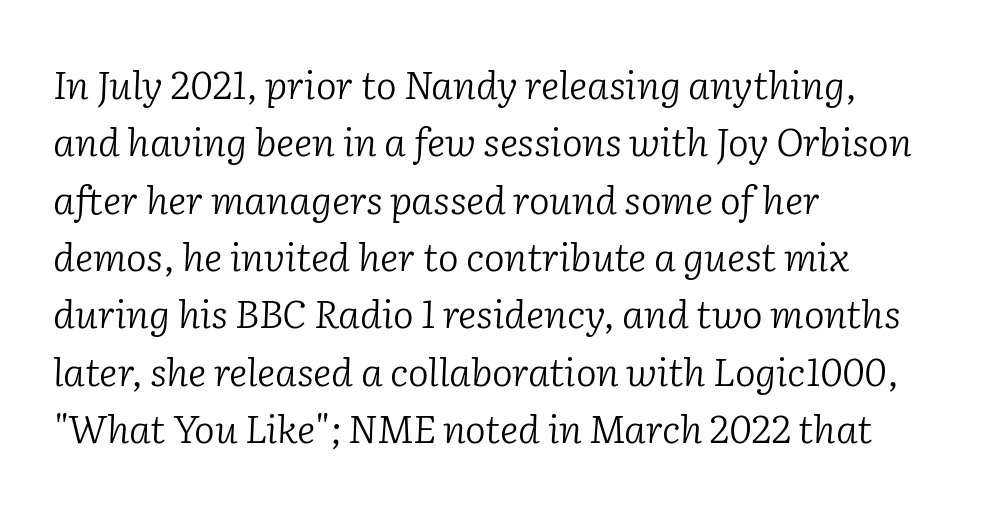
Default kerning and tracking; the words read as compact shapes. Leftover space on each line is placed entirely after the last word. Successive baselines arrive at the customary interval. The font's italic variant was chosen for this text.
